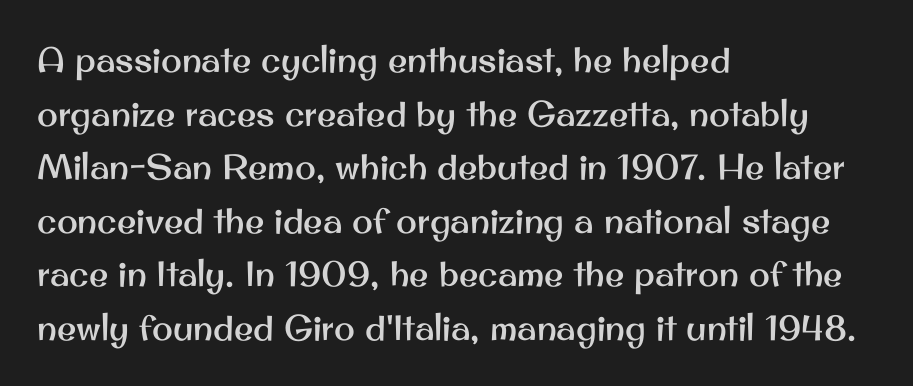
Q: Is the text italic (slanted)? A: No, it is upright.
Q: Is the typeface a serif or a sans-serif typeface? A: Sans-serif.
Q: Is the text underlined? A: No.
Q: How is the paragraph aligned? A: Left-aligned.
Q: Is the spacing between letters normal or unusually wide? A: Normal.
Q: Is the spacing between lines tight, normal or loose? A: Normal.
Q: Width (condensed, normal, or wide)? A: Normal.
Q: Stroke contrast? A: Medium.
Q: x-height? A: Small.
Q: Monospaced? A: No.
